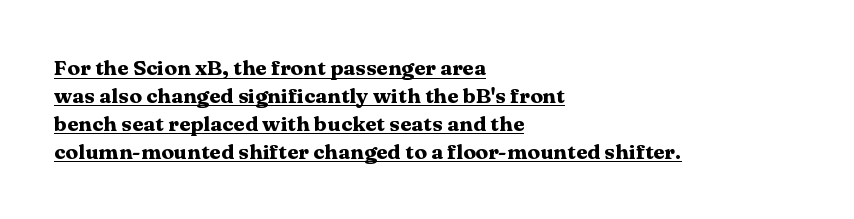
{"italic": "no", "bold": "yes", "underline": "yes", "align": "left", "line_spacing": "normal", "line_spacing_ratio": 1.33, "letter_spacing": "normal", "letter_spacing_em": 0.0, "glyph_px": 21}
